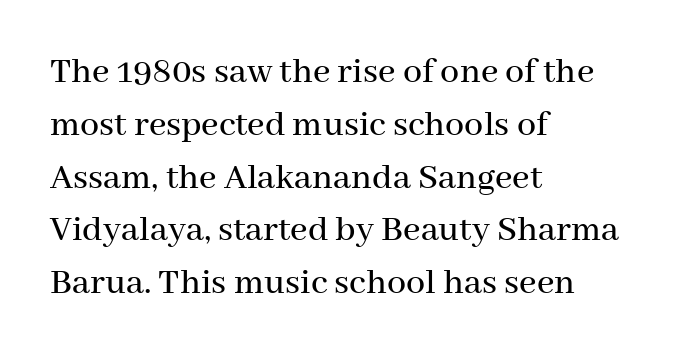
The image shows 38 px serif type, upright; set left-aligned, normal line spacing (1.39x), normal letter spacing, not underlined; medium stroke contrast and a medium x-height.
